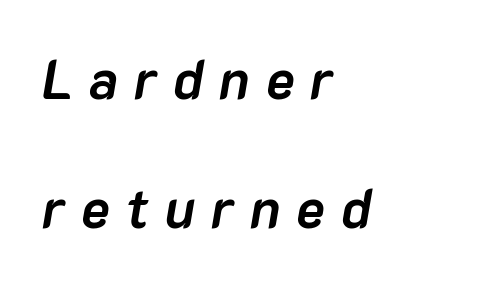
Does the copy run flush right? No — it runs flush left. The passage shown has open, widely tracked lettering throughout. Emphasis by weight is at full strength: bold. The passage shown is typed in a proportional face where columns would drift.
